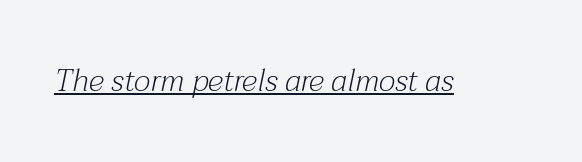
Q: Is the text bold? A: No.
Q: Is the text italic (slanted)? A: Yes, it leans right by about 12 degrees.
Q: Is the typeface a serif or a sans-serif typeface? A: Serif.
Q: Is the text underlined? A: Yes.
Q: Is the spacing between letters normal or unusually wide? A: Normal.
Q: Width (condensed, normal, or wide)? A: Normal.
Q: Stroke contrast? A: Medium.
Q: x-height? A: Medium.
Q: Monospaced? A: No.
